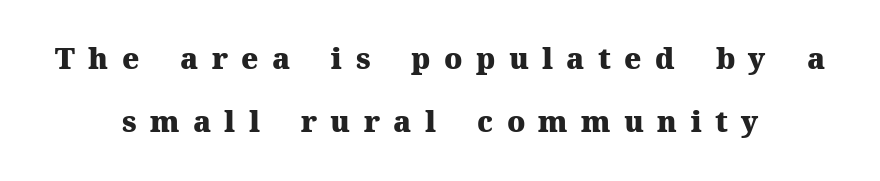
Q: Is the text bold? A: Yes.
Q: Is the text italic (slanted)? A: No, it is upright.
Q: Is the typeface a serif or a sans-serif typeface? A: Serif.
Q: Is the text underlined? A: No.
Q: How is the paragraph aligned? A: Centered.
Q: Is the spacing between letters normal or unusually wide? A: Unusually wide.
Q: Is the spacing between lines tight, normal or loose? A: Loose.
Q: Width (condensed, normal, or wide)? A: Normal.
Q: Stroke contrast? A: Medium.
Q: x-height? A: Medium.
Q: Monospaced? A: No.
